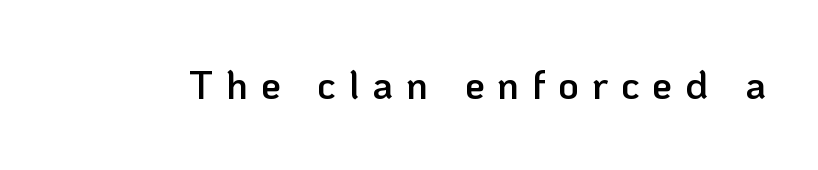
{"serif": "no", "italic": "no", "bold": "semi", "weight": "semibold", "width": "normal", "stroke_contrast": "low", "x_height": "medium", "monospaced": "no", "underline": "no", "letter_spacing": "wide", "letter_spacing_em": 0.32, "glyph_px": 40}
